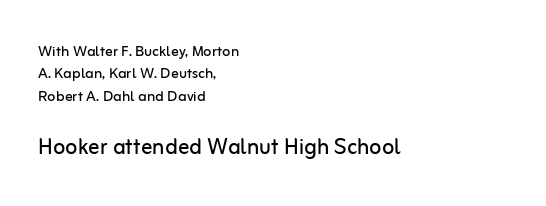
The image shows 28 px regular-weight sans-serif type, upright; set left-aligned, line spacing 1.18x, normal letter spacing, not underlined; the second (bottom) block is 1.47x larger; low stroke contrast and a medium x-height.
